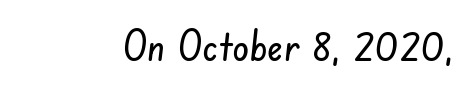
{"serif": "no", "width": "condensed", "stroke_contrast": "low", "x_height": "small", "monospaced": "no", "underline": "no", "letter_spacing": "normal", "letter_spacing_em": 0.0, "glyph_px": 42}
